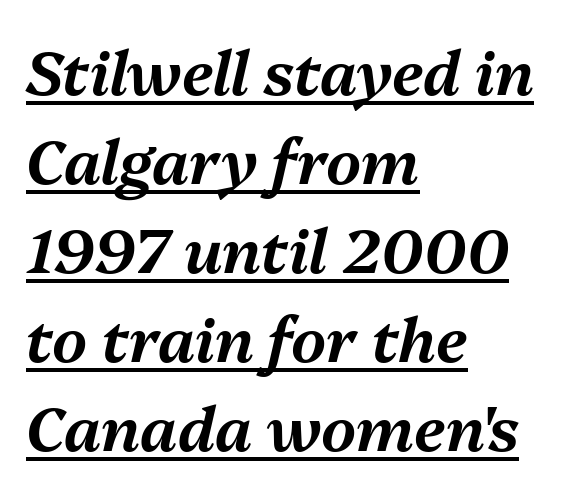
The image shows 61 px text type, italic (leaning right); set left-aligned, normal line spacing (1.46x), normal letter spacing, underlined; medium stroke contrast and a medium x-height.
